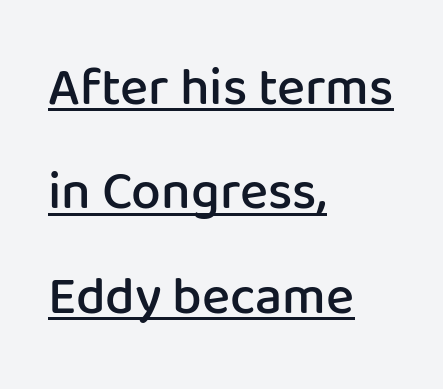
Each new line begins a long way beneath the previous one. This rendering employs a face without finishing strokes, i.e., a sans-serif. Is this a fixed-width face? No — the glyphs have proportional, varying widths. Glance below the letters and you will spot a drawn line.
